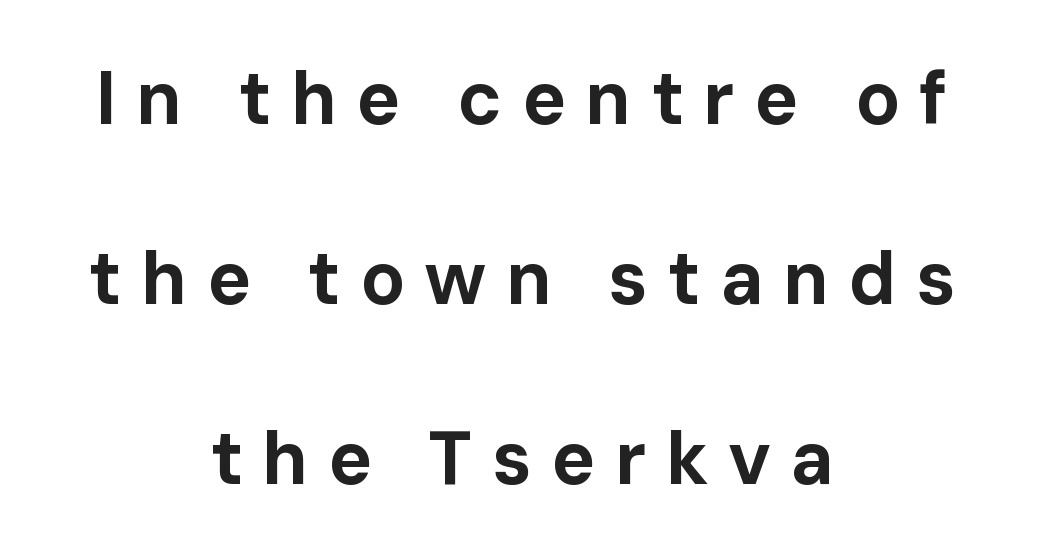
{"serif": "no", "italic": "no", "bold": "yes", "weight": "bold", "width": "normal", "stroke_contrast": "low", "x_height": "medium", "monospaced": "no", "underline": "no", "align": "center", "line_spacing": "loose", "line_spacing_ratio": 2.43, "letter_spacing": "wide", "letter_spacing_em": 0.26, "glyph_px": 74}
